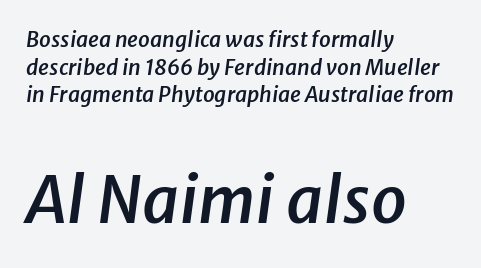
Q: Is the text bold? A: Semi-bold.
Q: Is the text italic (slanted)? A: Yes, it leans right by about 8 degrees.
Q: Is the text underlined? A: No.
Q: How is the paragraph aligned? A: Left-aligned.
Q: Is the spacing between letters normal or unusually wide? A: Normal.
Q: Is the spacing between lines tight, normal or loose? A: Normal.
Q: Which block of text is set in a larger size, the first (top) or the second (bottom)? A: The second (bottom) one.
Q: Width (condensed, normal, or wide)? A: Normal.
Q: Stroke contrast? A: Low.
Q: x-height? A: Medium.
Q: Monospaced? A: No.
